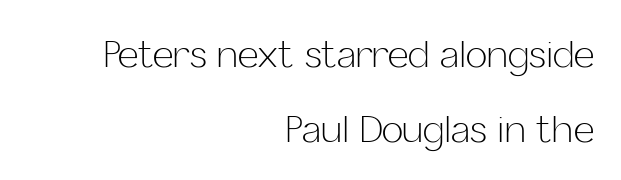
{"serif": "no", "italic": "no", "bold": "no", "weight": "light", "width": "normal", "stroke_contrast": "low", "x_height": "medium", "monospaced": "no", "underline": "no", "align": "right", "line_spacing": "loose", "line_spacing_ratio": 2.09, "letter_spacing": "normal", "letter_spacing_em": 0.0, "glyph_px": 36}
